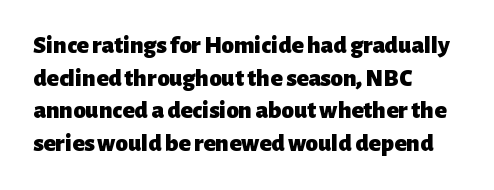
Q: Is the text bold? A: Yes.
Q: Is the text italic (slanted)? A: No, it is upright.
Q: Is the text underlined? A: No.
Q: How is the paragraph aligned? A: Left-aligned.
Q: Is the spacing between letters normal or unusually wide? A: Normal.
Q: Is the spacing between lines tight, normal or loose? A: Normal.
